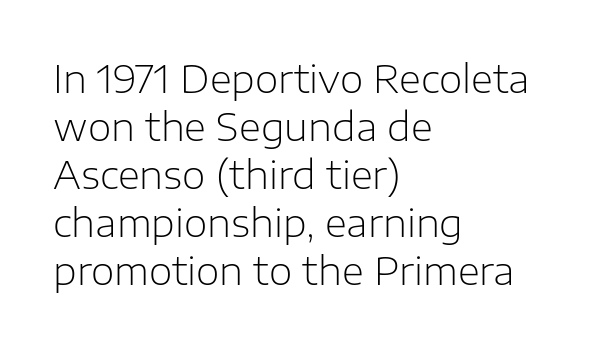
The image shows 38 px light sans-serif type, upright; set left-aligned, normal line spacing (1.26x), normal letter spacing, not underlined; low stroke contrast and a medium x-height.
